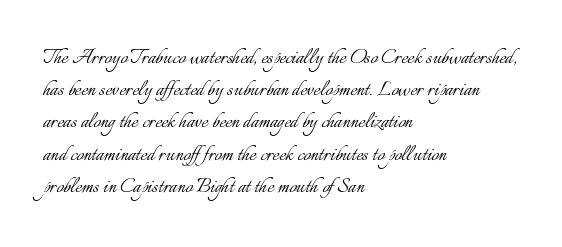
The image shows 25 px text type; set left-aligned, normal line spacing (1.29x), normal letter spacing, not underlined.
